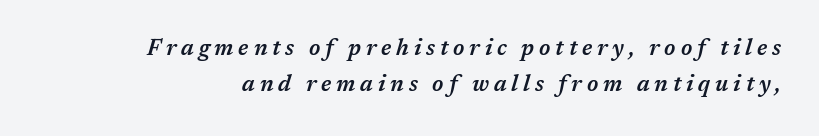
Is the letter spacing exaggerated? Yes — the characters are pushed far apart. Letters rest on an invisible, unmarked baseline. The letters are slanted; this is an italic face. Weight: semibold (demi). How would I describe the line gaps? Plain and ordinary.
